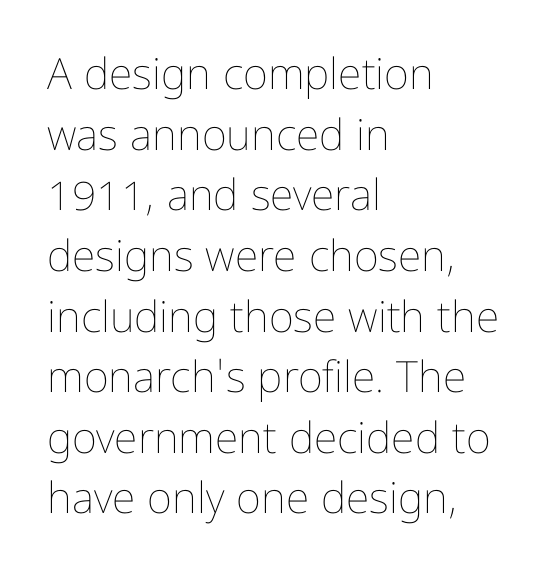
The image shows 43 px thin, condensed type, upright; set left-aligned, normal line spacing (1.41x), normal letter spacing, not underlined; low stroke contrast and a medium x-height.
